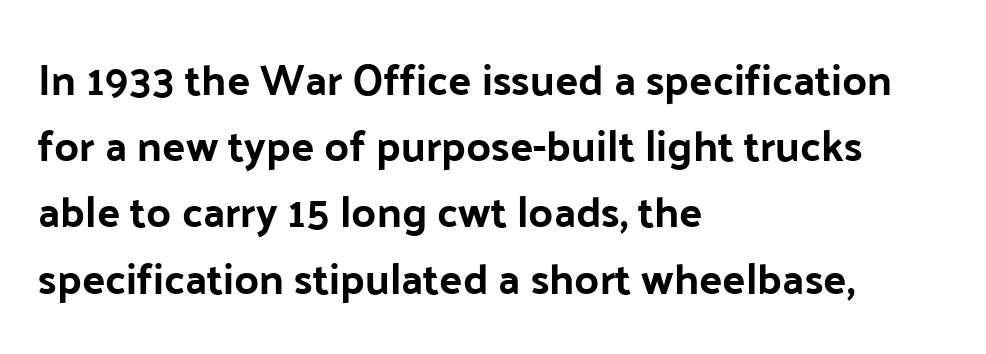
The image shows 43 px sans-serif type, upright; set left-aligned, normal line spacing (1.54x), normal letter spacing, not underlined; low stroke contrast and a medium x-height.
